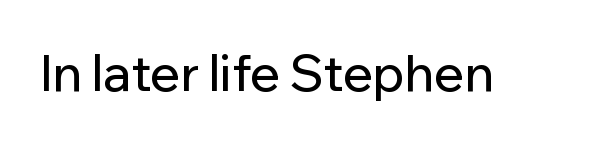
The image shows 50 px sans-serif type, upright; set normal letter spacing, not underlined; low stroke contrast and a medium x-height.
